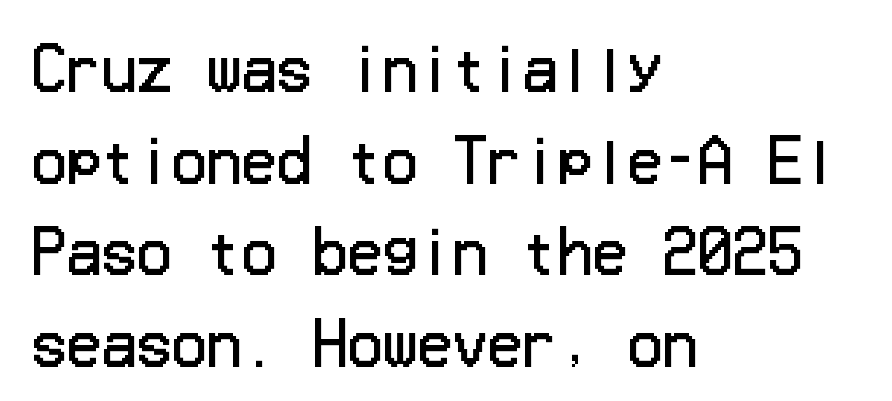
Q: Is the text bold? A: No.
Q: Is the text italic (slanted)? A: No, it is upright.
Q: Is the typeface a serif or a sans-serif typeface? A: Sans-serif.
Q: Is the text underlined? A: No.
Q: How is the paragraph aligned? A: Left-aligned.
Q: Is the spacing between letters normal or unusually wide? A: Normal.
Q: Is the spacing between lines tight, normal or loose? A: Normal.
Q: Width (condensed, normal, or wide)? A: Normal.
Q: Stroke contrast? A: Low.
Q: x-height? A: Medium.
